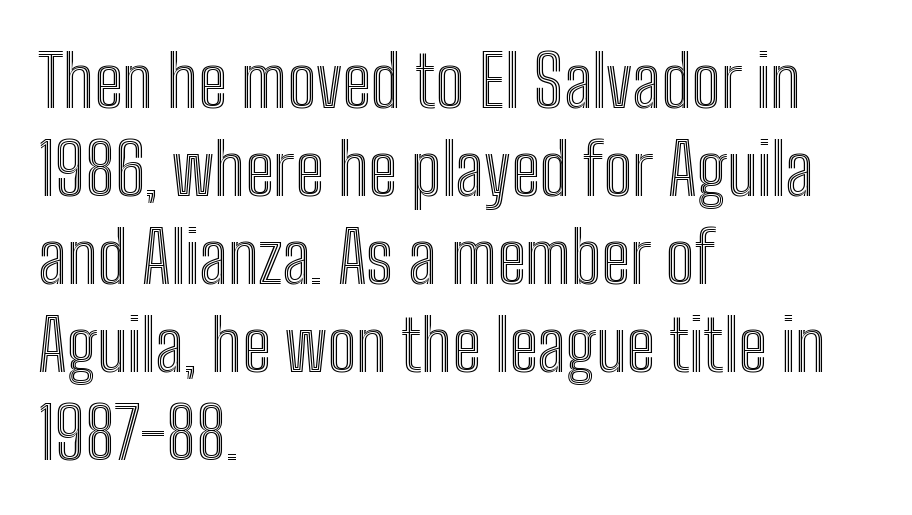
Q: Is the text italic (slanted)? A: No, it is upright.
Q: Is the text underlined? A: No.
Q: How is the paragraph aligned? A: Left-aligned.
Q: Is the spacing between letters normal or unusually wide? A: Normal.
Q: Width (condensed, normal, or wide)? A: Condensed.
Q: x-height? A: Medium.
Q: Monospaced? A: No.
